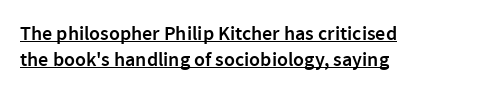
Teacher's note: observe the even left margin — that is flush-left alignment. A fair bit of extra ink — the face is semibold, not bold. A typesetter would mark this as roman, not italic. Default kerning and tracking; the words read as compact shapes.
